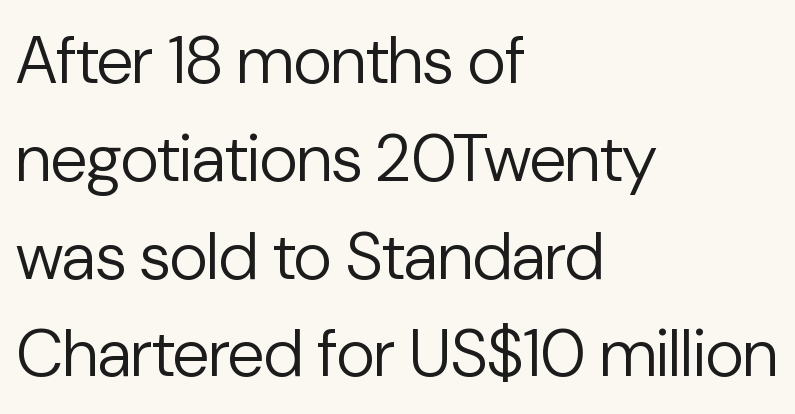
{"serif": "no", "italic": "no", "bold": "no", "weight": "regular", "width": "normal", "stroke_contrast": "low", "x_height": "medium", "monospaced": "no", "underline": "no", "align": "left", "line_spacing": "normal", "line_spacing_ratio": 1.46, "letter_spacing": "normal", "letter_spacing_em": 0.0, "glyph_px": 67}
